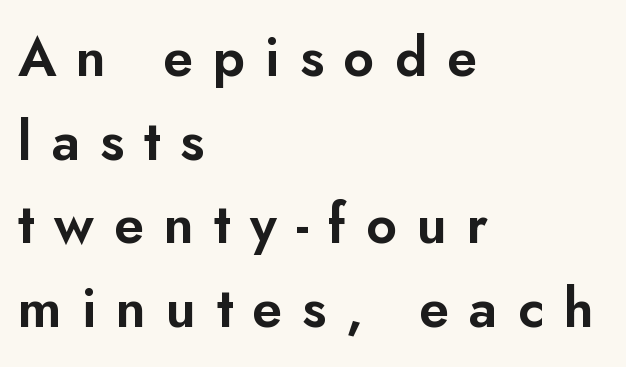
Q: Is the text italic (slanted)? A: No, it is upright.
Q: Is the typeface a serif or a sans-serif typeface? A: Sans-serif.
Q: Is the text underlined? A: No.
Q: How is the paragraph aligned? A: Left-aligned.
Q: Is the spacing between letters normal or unusually wide? A: Unusually wide.
Q: Is the spacing between lines tight, normal or loose? A: Normal.
Q: Width (condensed, normal, or wide)? A: Normal.
Q: Stroke contrast? A: Low.
Q: x-height? A: Small.
Q: Monospaced? A: No.
